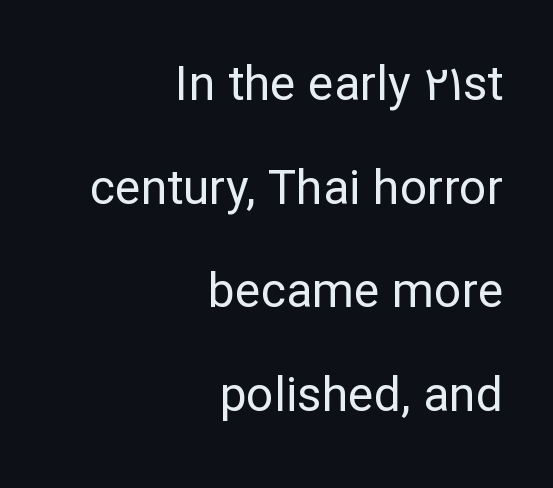
The image shows 48 px regular-weight sans-serif type, upright; set right-aligned, loose line spacing (2.16x), normal letter spacing, not underlined; low stroke contrast and a medium x-height.
